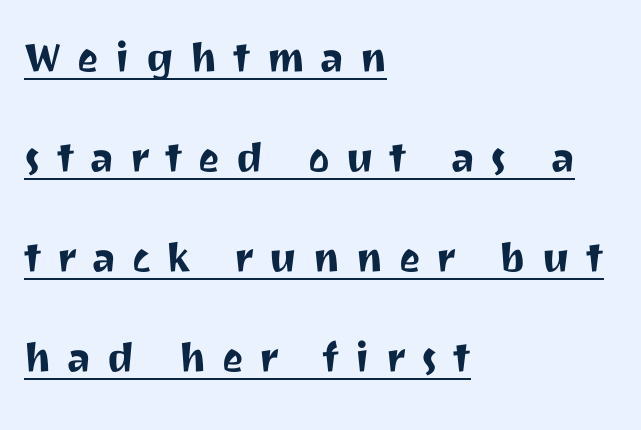
{"serif": "no", "italic": "no", "width": "normal", "stroke_contrast": "medium", "x_height": "medium", "monospaced": "no", "underline": "yes", "align": "left", "line_spacing": "loose", "line_spacing_ratio": 1.96, "letter_spacing": "wide", "letter_spacing_em": 0.31, "glyph_px": 51}
